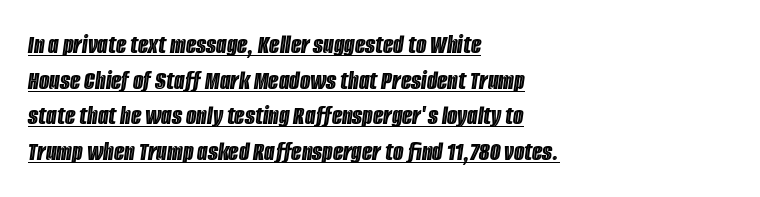
Is there an underline? Yes — a line sits under the letters. In terms of leading, this rendering sits right in the middle. The whole block is typeset with a tilt. Standard letterfit; no display-style spreading of the glyphs. Where is the straight margin? On the left.
